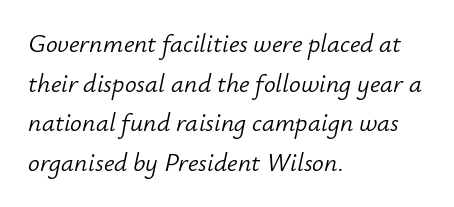
The image shows 26 px text type, italic (leaning right); set left-aligned, normal line spacing (1.52x), normal letter spacing, not underlined.
